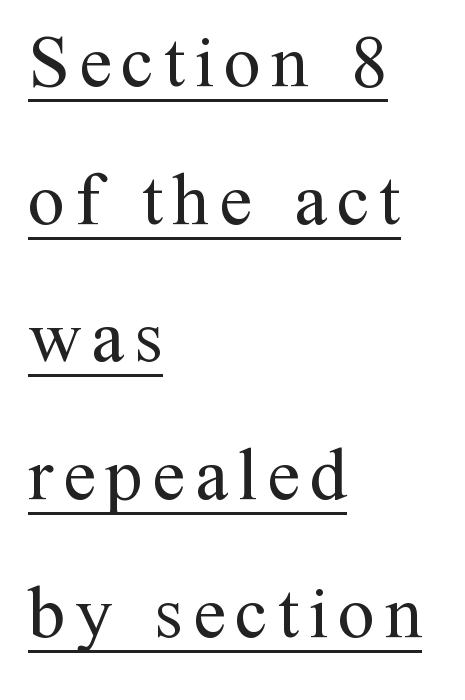
The image shows 74 px regular-weight serif type, upright; set left-aligned, line spacing 1.86x, underlined; medium stroke contrast and a medium x-height.
